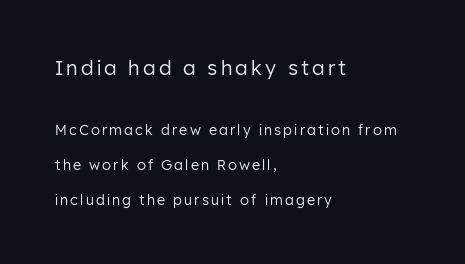
{"italic": "no", "bold": "no", "underline": "no", "align": "left", "line_spacing": "loose", "line_spacing_ratio": 2.5, "larger_block": "first", "size_ratio": 1.43, "glyph_px": 20}
